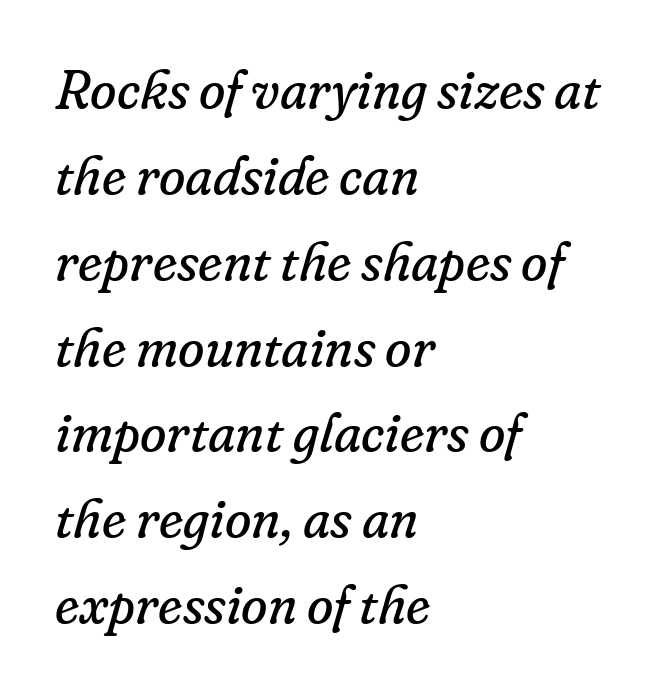
The image shows 54 px regular-weight serif type, italic (leaning right); set left-aligned, normal line spacing (1.59x), normal letter spacing, not underlined; low stroke contrast and a small x-height.
